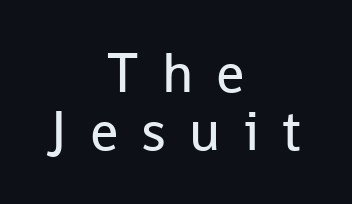
You can tell from the bare stems that sans-serif type was used. The lines are quadded center. A typesetter would call this heavily tracked-out type. Check under the words: just untouched page. The font sits on the lighter half of the weight spectrum, regular included. The face used here is proportionally spaced, like ordinary book or web type.
